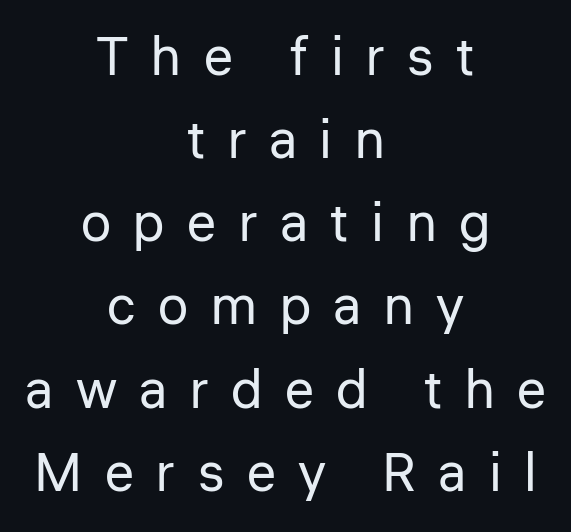
The image shows 54 px regular-weight sans-serif type, upright; set centered, normal line spacing (1.54x), unusually wide letter spacing (+0.42 em), not underlined; low stroke contrast and a medium x-height.
